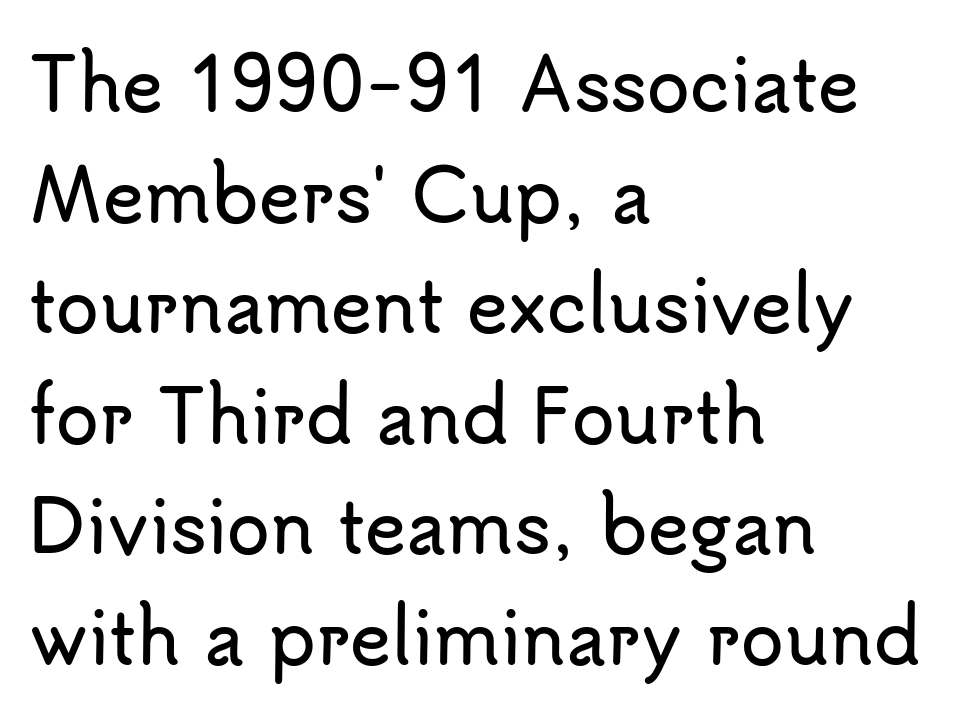
The image shows 70 px sans-serif type, upright; set left-aligned, normal line spacing (1.58x), normal letter spacing, not underlined; low stroke contrast and a small x-height.
